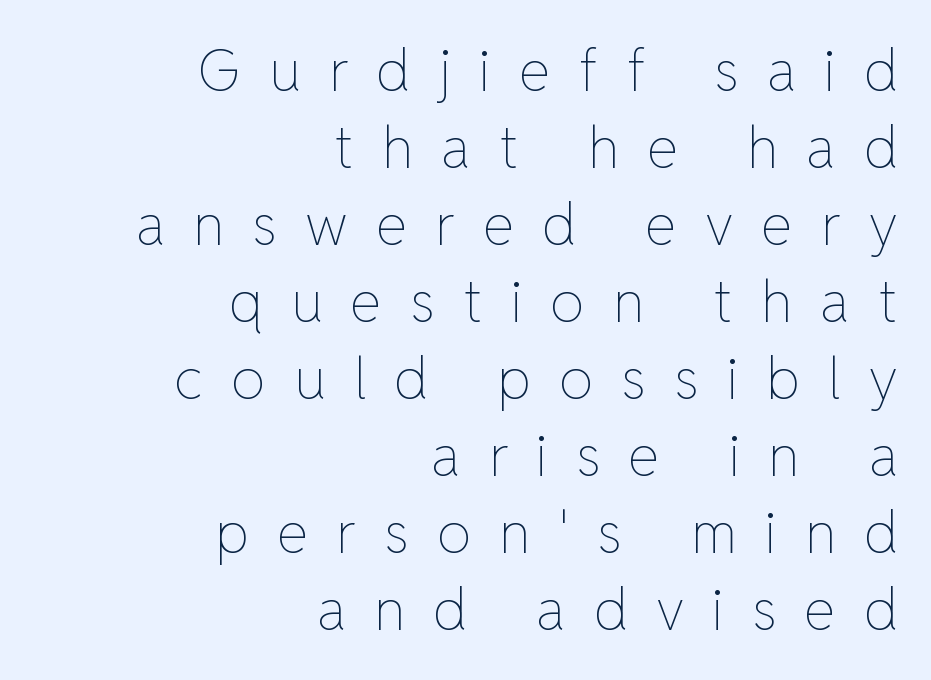
The image shows 57 px thin type, upright; set right-aligned, normal line spacing (1.35x), unusually wide letter spacing (+0.49 em), not underlined; low stroke contrast and a medium x-height.
